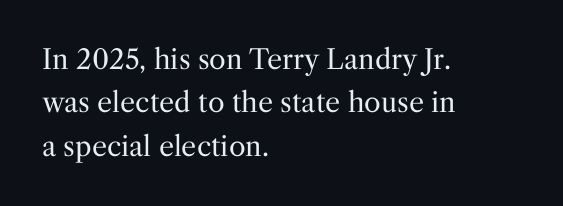
{"italic": "no", "bold": "no", "underline": "no", "align": "left", "line_spacing": "normal", "line_spacing_ratio": 1.61, "letter_spacing": "normal", "letter_spacing_em": 0.0, "glyph_px": 27}
